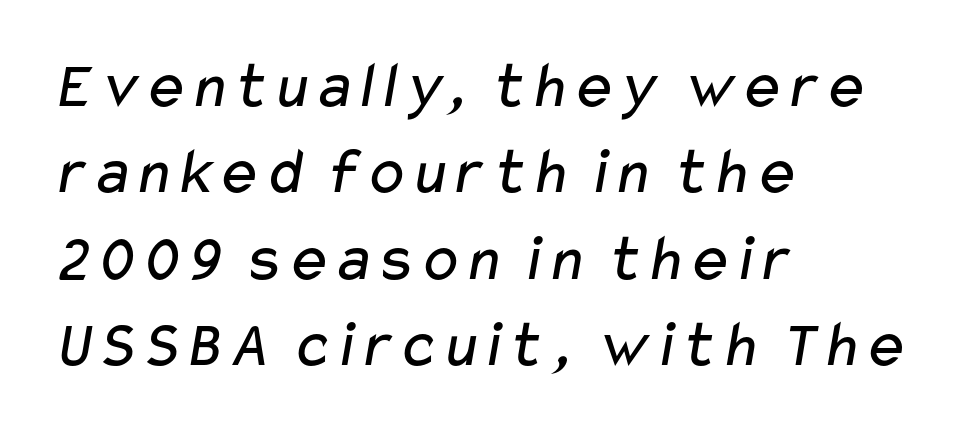
The image shows 67 px regular-weight, wide sans-serif type; set left-aligned, normal line spacing (1.29x), normal letter spacing, not underlined; low stroke contrast and a medium x-height.
